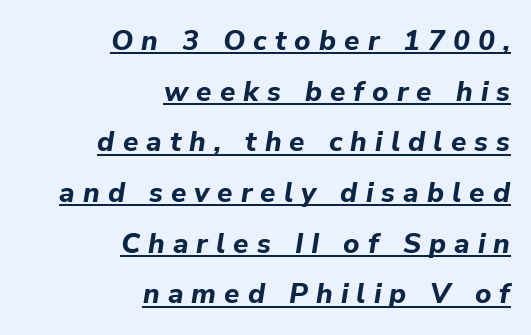
The image shows 28 px bold type, italic (leaning right); set right-aligned, line spacing 1.81x, unusually wide letter spacing (+0.29 em), underlined; low stroke contrast and a medium x-height.
